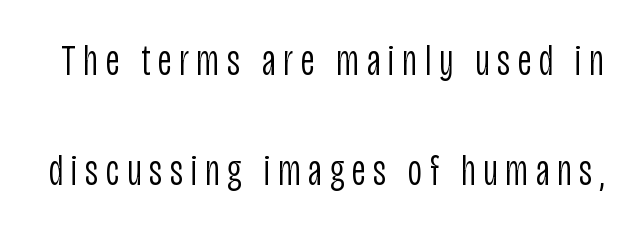
{"serif": "no", "italic": "no", "bold": "no", "weight": "light", "width": "condensed", "stroke_contrast": "low", "x_height": "large", "monospaced": "no", "underline": "no", "line_spacing": "loose", "line_spacing_ratio": 2.5, "glyph_px": 44}
